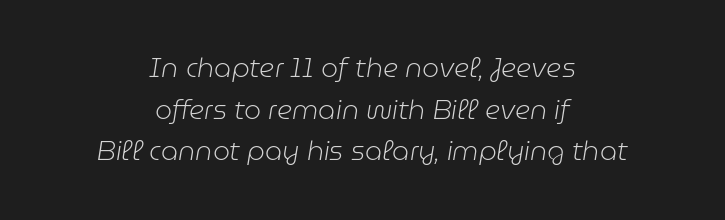
Q: Is the text bold? A: No.
Q: Is the text italic (slanted)? A: Yes, it leans right by about 9 degrees.
Q: Is the text underlined? A: No.
Q: How is the paragraph aligned? A: Centered.
Q: Is the spacing between letters normal or unusually wide? A: Normal.
Q: Is the spacing between lines tight, normal or loose? A: Normal.
